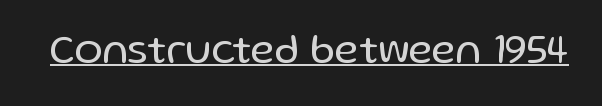
The image shows 42 px regular-weight sans-serif type, upright; set normal letter spacing, underlined; low stroke contrast and a medium x-height.
